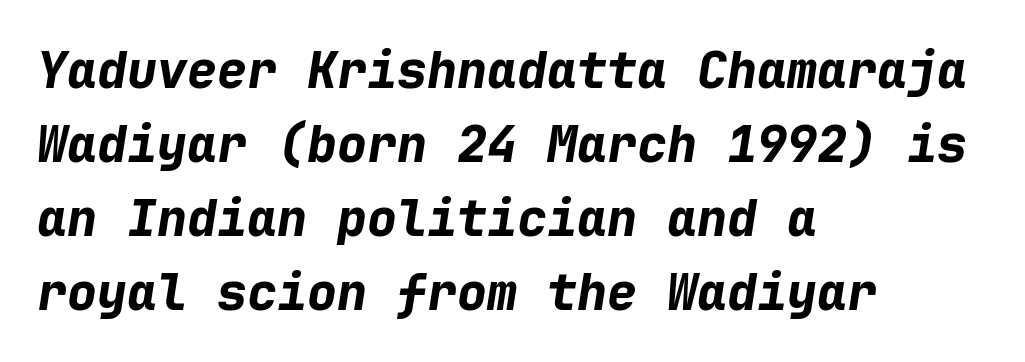
Q: Is the text bold? A: Yes.
Q: Is the text italic (slanted)? A: Yes, it leans right by about 9 degrees.
Q: Is the text underlined? A: No.
Q: How is the paragraph aligned? A: Left-aligned.
Q: Is the spacing between letters normal or unusually wide? A: Normal.
Q: Is the spacing between lines tight, normal or loose? A: Normal.
Q: Width (condensed, normal, or wide)? A: Normal.
Q: Stroke contrast? A: Low.
Q: x-height? A: Medium.
Q: Monospaced? A: Yes.
